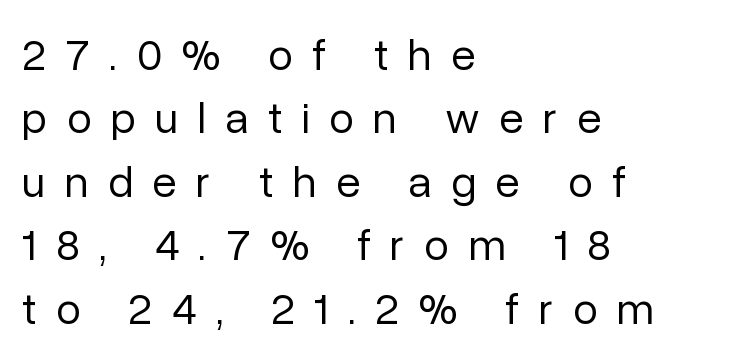
Q: Is the text bold? A: No.
Q: Is the text italic (slanted)? A: No, it is upright.
Q: Is the typeface a serif or a sans-serif typeface? A: Sans-serif.
Q: Is the text underlined? A: No.
Q: How is the paragraph aligned? A: Left-aligned.
Q: Is the spacing between letters normal or unusually wide? A: Unusually wide.
Q: Is the spacing between lines tight, normal or loose? A: Normal.
Q: Width (condensed, normal, or wide)? A: Normal.
Q: Stroke contrast? A: Low.
Q: x-height? A: Medium.
Q: Monospaced? A: No.
